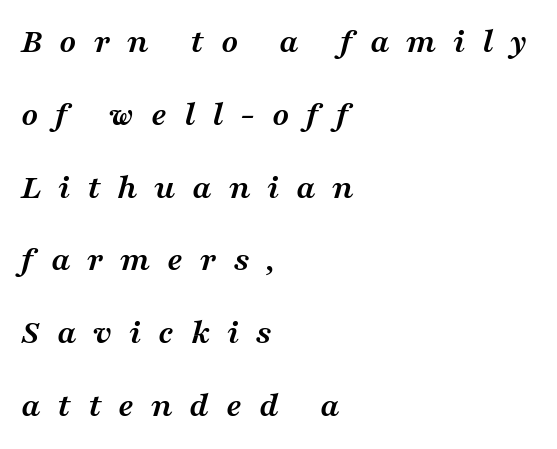
Q: Is the text bold? A: Yes.
Q: Is the text italic (slanted)? A: Yes, it leans right by about 16 degrees.
Q: Is the typeface a serif or a sans-serif typeface? A: Serif.
Q: Is the text underlined? A: No.
Q: How is the paragraph aligned? A: Left-aligned.
Q: Is the spacing between letters normal or unusually wide? A: Unusually wide.
Q: Is the spacing between lines tight, normal or loose? A: Loose.
Q: Width (condensed, normal, or wide)? A: Wide.
Q: Stroke contrast? A: Medium.
Q: x-height? A: Medium.
Q: Monospaced? A: No.
